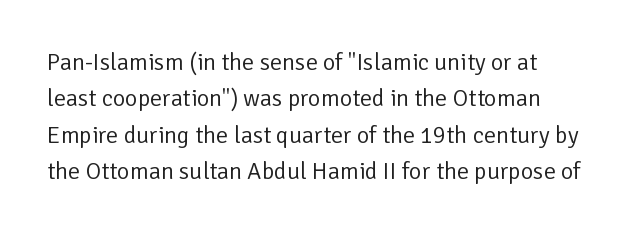
The line-height multiplier appears to be the usual default. Notice how the stems are strictly vertical — no italics here. Does extra space separate the letters? No, they use regular spacing. Nothing heavy about these letters — not bold at all. Beneath every word, the page is bare.
